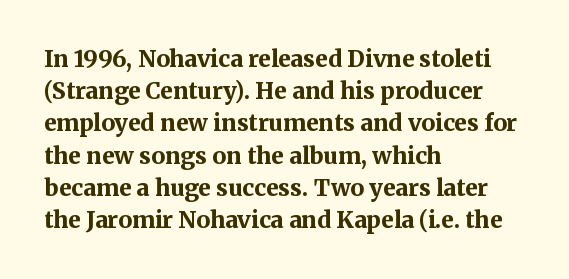
{"italic": "no", "bold": "yes", "underline": "no", "align": "left", "line_spacing": "normal", "line_spacing_ratio": 1.4, "letter_spacing": "normal", "letter_spacing_em": 0.0, "glyph_px": 23}
